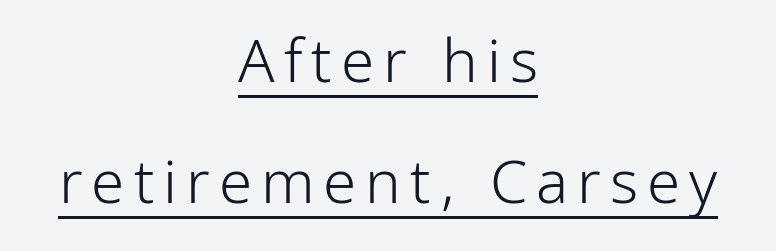
The image shows 60 px light, condensed sans-serif type, upright; set centered, loose line spacing (2.02x), underlined; low stroke contrast and a medium x-height.
